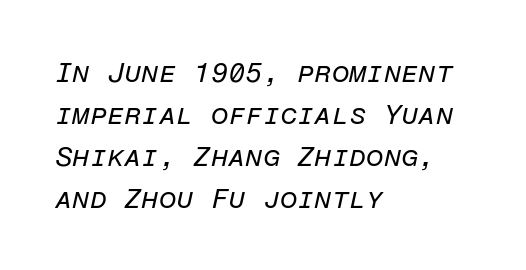
The image shows 28 px regular-weight type, italic (leaning right), monospaced; set left-aligned, normal line spacing (1.5x), normal letter spacing, not underlined; low stroke contrast and a medium x-height.
